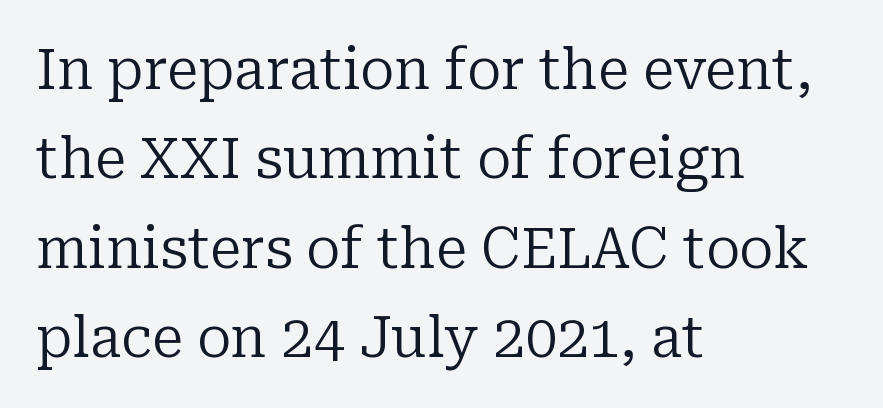
Rendered with straight, roman letterforms. Unbolded letterforms with no extra heft. If you measured baseline to baseline, you'd find a middling distance. Looks like regular typesetting: each glyph gets only the width it needs. The zone under the glyphs is completely vacant. Default kerning and tracking; the words read as compact shapes.
